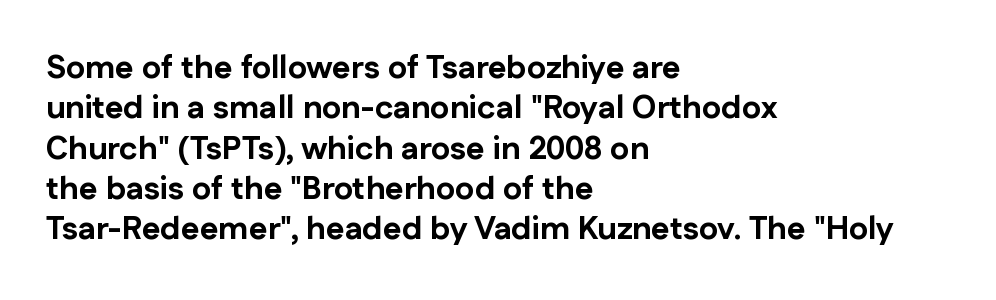
Q: Is the text bold? A: Yes.
Q: Is the text italic (slanted)? A: No, it is upright.
Q: Is the typeface a serif or a sans-serif typeface? A: Sans-serif.
Q: Is the text underlined? A: No.
Q: How is the paragraph aligned? A: Left-aligned.
Q: Is the spacing between letters normal or unusually wide? A: Normal.
Q: Is the spacing between lines tight, normal or loose? A: Normal.
Q: Width (condensed, normal, or wide)? A: Normal.
Q: Stroke contrast? A: Low.
Q: x-height? A: Medium.
Q: Monospaced? A: No.
